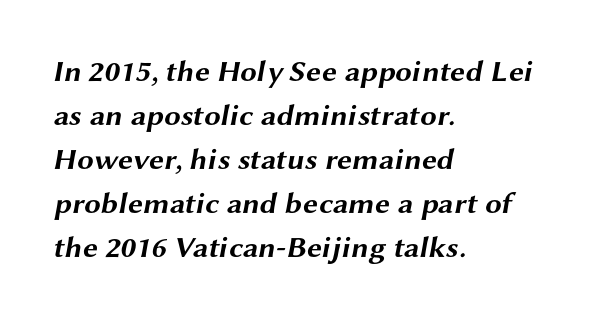
The image shows 30 px bold, wide sans-serif type; set left-aligned, normal line spacing (1.47x), normal letter spacing, not underlined; medium stroke contrast and a medium x-height.
